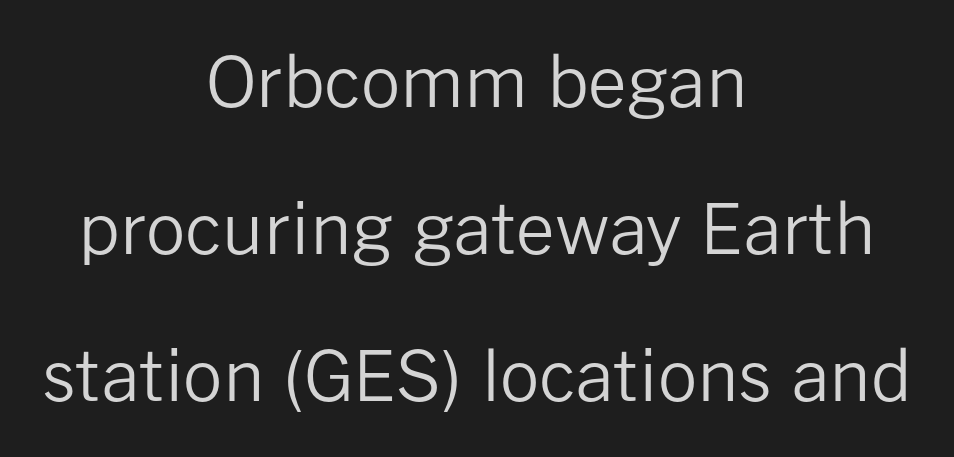
Q: Is the text bold? A: No.
Q: Is the text italic (slanted)? A: No, it is upright.
Q: Is the typeface a serif or a sans-serif typeface? A: Sans-serif.
Q: Is the text underlined? A: No.
Q: How is the paragraph aligned? A: Centered.
Q: Is the spacing between letters normal or unusually wide? A: Normal.
Q: Is the spacing between lines tight, normal or loose? A: Loose.
Q: Width (condensed, normal, or wide)? A: Normal.
Q: Stroke contrast? A: Low.
Q: x-height? A: Medium.
Q: Monospaced? A: No.
